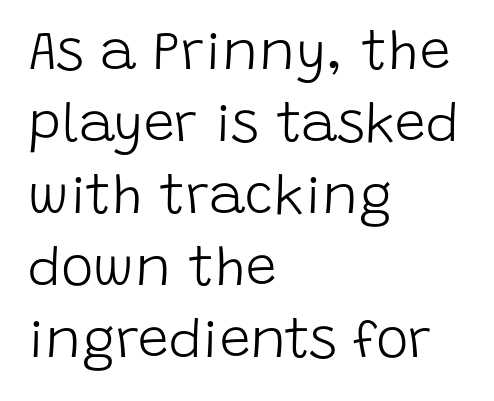
Q: Is the text bold? A: No.
Q: Is the text italic (slanted)? A: No, it is upright.
Q: Is the typeface a serif or a sans-serif typeface? A: Sans-serif.
Q: Is the text underlined? A: No.
Q: How is the paragraph aligned? A: Left-aligned.
Q: Is the spacing between letters normal or unusually wide? A: Normal.
Q: Is the spacing between lines tight, normal or loose? A: Normal.
Q: Width (condensed, normal, or wide)? A: Normal.
Q: Stroke contrast? A: Low.
Q: x-height? A: Large.
Q: Monospaced? A: No.
